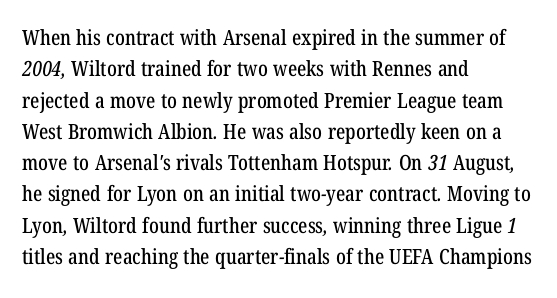
Q: Is the text underlined? A: No.
Q: How is the paragraph aligned? A: Left-aligned.
Q: Is the spacing between letters normal or unusually wide? A: Normal.
Q: Is the spacing between lines tight, normal or loose? A: Normal.
